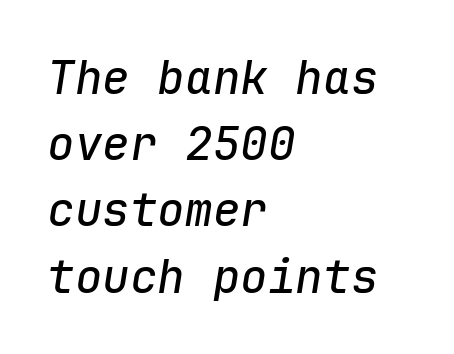
{"italic": "yes", "lean": "right", "slant_degrees": 9, "width": "normal", "stroke_contrast": "low", "x_height": "medium", "monospaced": "yes", "underline": "no", "align": "left", "line_spacing": "normal", "line_spacing_ratio": 1.44, "letter_spacing": "normal", "letter_spacing_em": 0.0, "glyph_px": 46}
